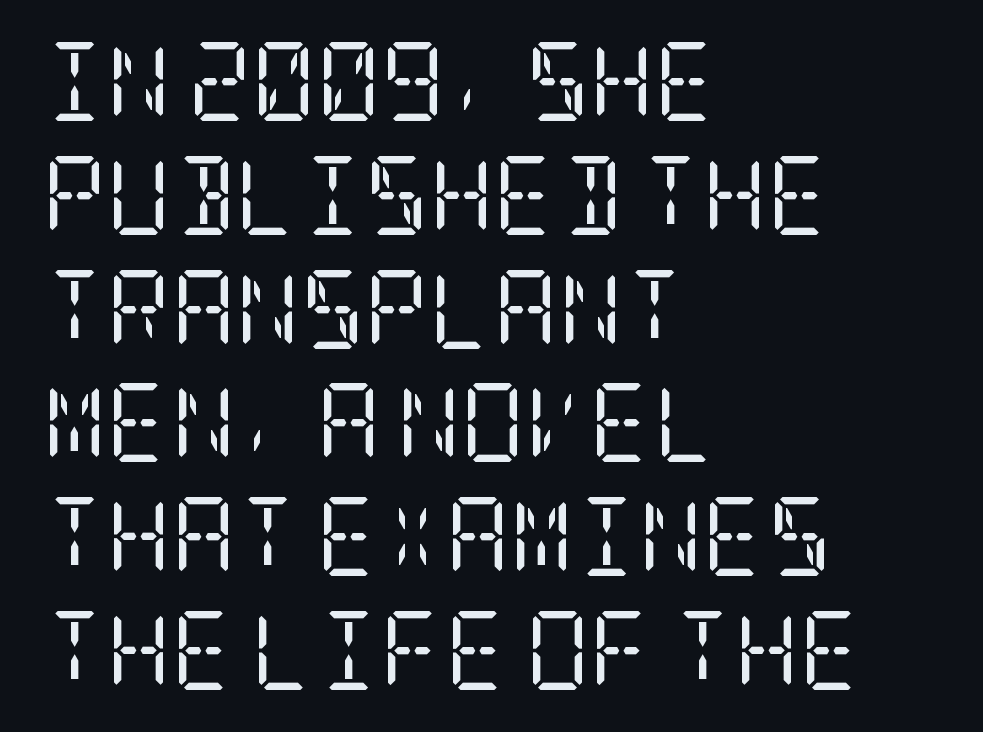
Posture: straight, roman, zero tilt. Honestly, the row spacing looks completely unremarkable. Observe the serifs anchoring each vertical stroke in this sample. Horizontal alignment here is leftward, the default for most running prose. The characters are drawn with everyday or finer stroke widths.
